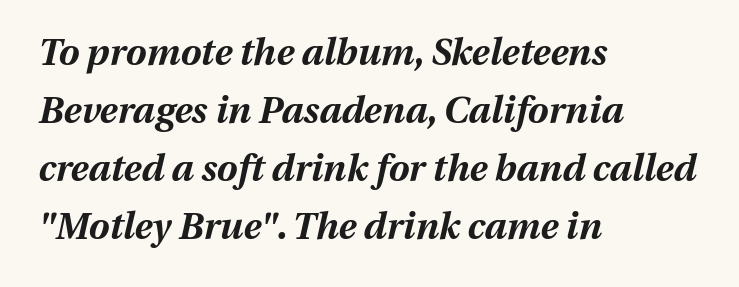
{"italic": "yes", "lean": "right", "slant_degrees": 13, "bold": "yes", "weight": "bold", "width": "normal", "stroke_contrast": "medium", "x_height": "medium", "monospaced": "no", "underline": "no", "align": "left", "line_spacing": "normal", "line_spacing_ratio": 1.57, "letter_spacing": "normal", "letter_spacing_em": 0.0, "glyph_px": 37}
